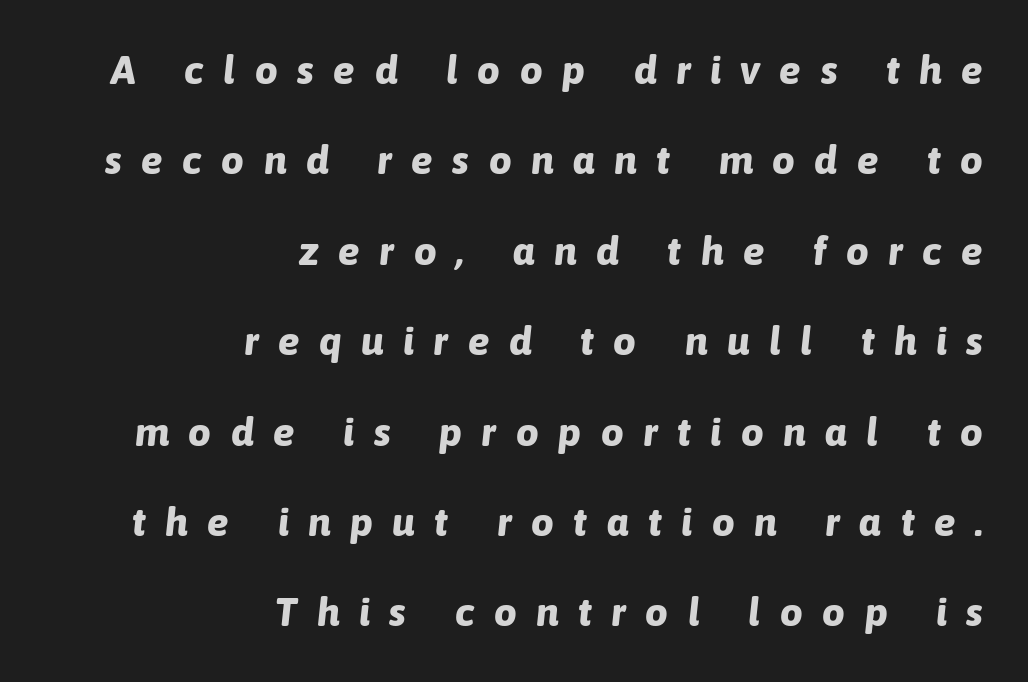
The image shows 40 px bold type, italic (leaning right); set right-aligned, loose line spacing (2.26x), unusually wide letter spacing (+0.49 em), not underlined; low stroke contrast and a medium x-height.
